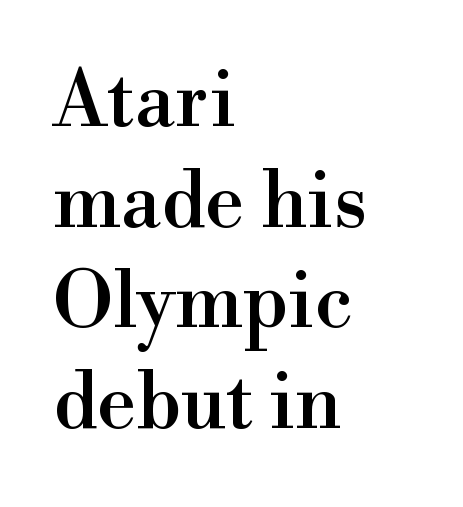
{"serif": "yes", "italic": "no", "width": "normal", "x_height": "small", "monospaced": "no", "underline": "no", "align": "left", "line_spacing": "normal", "line_spacing_ratio": 1.29, "letter_spacing": "normal", "letter_spacing_em": 0.0, "glyph_px": 78}
